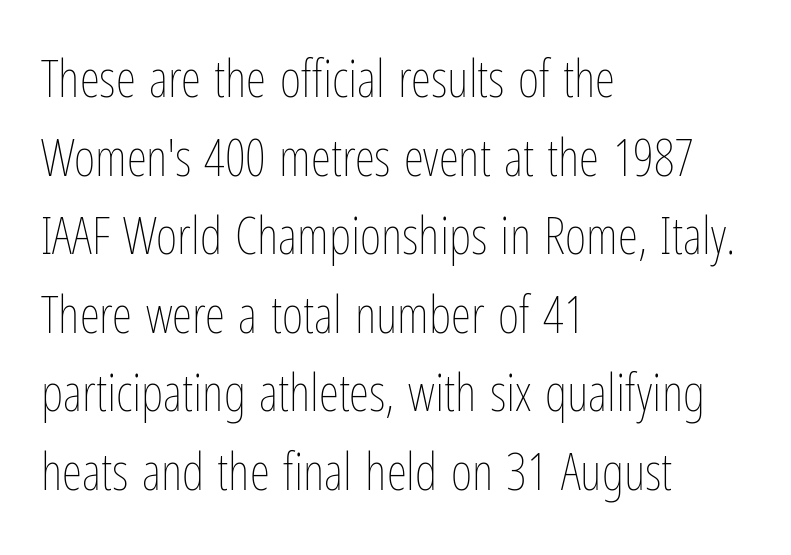
{"italic": "no", "bold": "no", "weight": "thin", "width": "condensed", "stroke_contrast": "low", "x_height": "medium", "monospaced": "no", "underline": "no", "align": "left", "line_spacing": "normal", "line_spacing_ratio": 1.51, "letter_spacing": "normal", "letter_spacing_em": 0.0, "glyph_px": 52}
